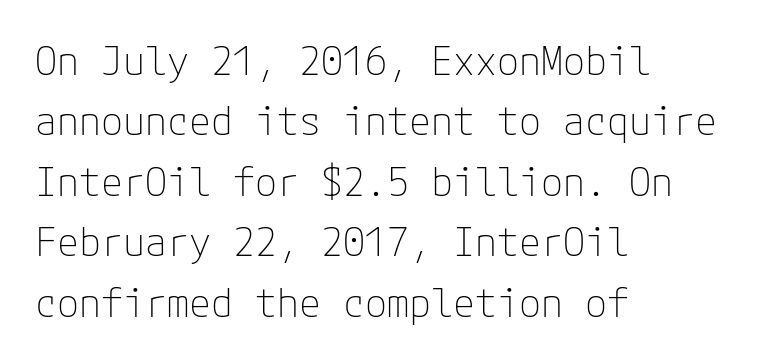
Q: Is the text bold? A: No.
Q: Is the text italic (slanted)? A: No, it is upright.
Q: Is the typeface a serif or a sans-serif typeface? A: Sans-serif.
Q: Is the text underlined? A: No.
Q: How is the paragraph aligned? A: Left-aligned.
Q: Is the spacing between letters normal or unusually wide? A: Normal.
Q: Is the spacing between lines tight, normal or loose? A: Normal.
Q: Width (condensed, normal, or wide)? A: Normal.
Q: Stroke contrast? A: Low.
Q: x-height? A: Medium.
